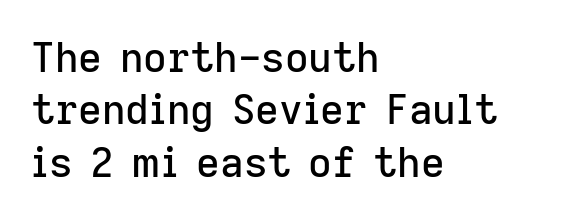
Normally led — the rows are evenly, conventionally spaced. The typeface chosen for these lines omits serifs. This rendering features lettering with no underline. These lines are set flush left with a ragged right edge.
